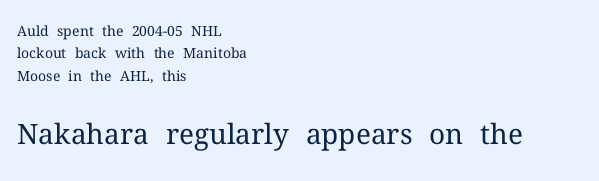
{"serif": "yes", "italic": "no", "bold": "no", "weight": "regular", "width": "normal", "stroke_contrast": "medium", "x_height": "medium", "monospaced": "no", "underline": "no", "align": "left", "line_spacing": "normal", "line_spacing_ratio": 1.6, "letter_spacing": "normal", "letter_spacing_em": 0.0, "larger_block": "second", "size_ratio": 2.0, "glyph_px": 28}
